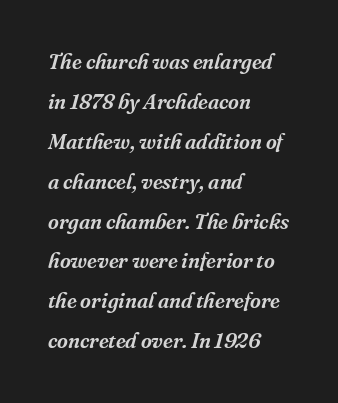
{"italic": "yes", "lean": "right", "slant_degrees": 16, "underline": "no", "align": "left", "line_spacing": "loose", "line_spacing_ratio": 1.9, "letter_spacing": "normal", "letter_spacing_em": 0.0, "glyph_px": 21}
